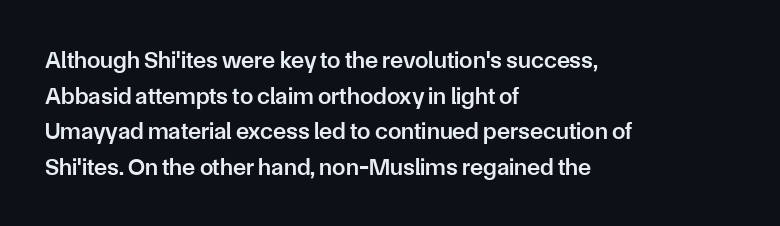
Q: Is the text bold? A: Semi-bold.
Q: Is the text italic (slanted)? A: No, it is upright.
Q: Is the text underlined? A: No.
Q: How is the paragraph aligned? A: Left-aligned.
Q: Is the spacing between letters normal or unusually wide? A: Normal.
Q: Is the spacing between lines tight, normal or loose? A: Normal.
